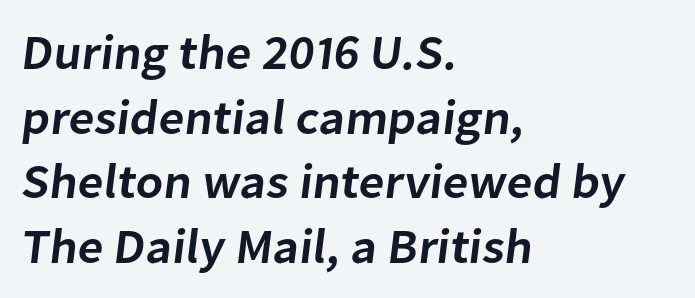
Q: Is the text bold? A: Semi-bold.
Q: Is the typeface a serif or a sans-serif typeface? A: Sans-serif.
Q: Is the text underlined? A: No.
Q: How is the paragraph aligned? A: Left-aligned.
Q: Is the spacing between letters normal or unusually wide? A: Normal.
Q: Is the spacing between lines tight, normal or loose? A: Normal.
Q: Width (condensed, normal, or wide)? A: Normal.
Q: Stroke contrast? A: Low.
Q: x-height? A: Medium.
Q: Monospaced? A: No.
